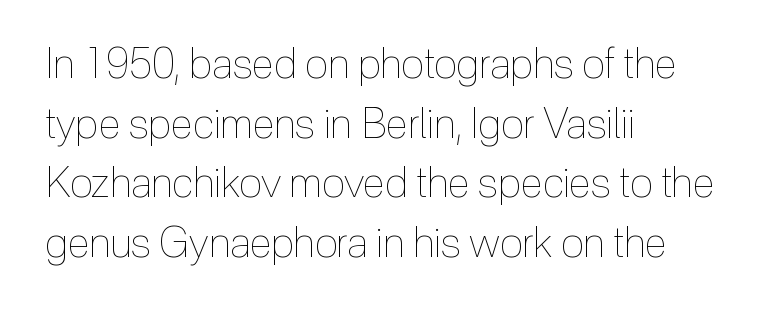
{"italic": "no", "bold": "no", "weight": "thin", "width": "condensed", "x_height": "medium", "monospaced": "no", "underline": "no", "align": "left", "line_spacing": "normal", "line_spacing_ratio": 1.42, "letter_spacing": "normal", "letter_spacing_em": 0.0, "glyph_px": 42}
